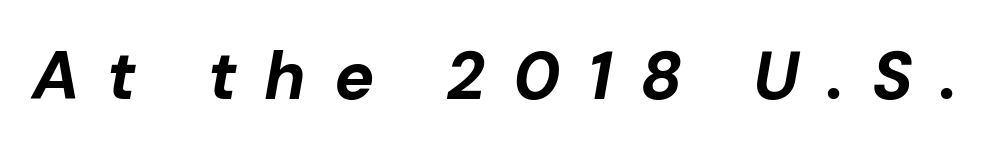
The passage shown is emphatically bold. The area under the type is left untouched. If you drew a line through each stem, it would be angled. You could not count columns in this text — the font is proportionally spaced. The tracking jumps out immediately: characters are airy and widely separated.
